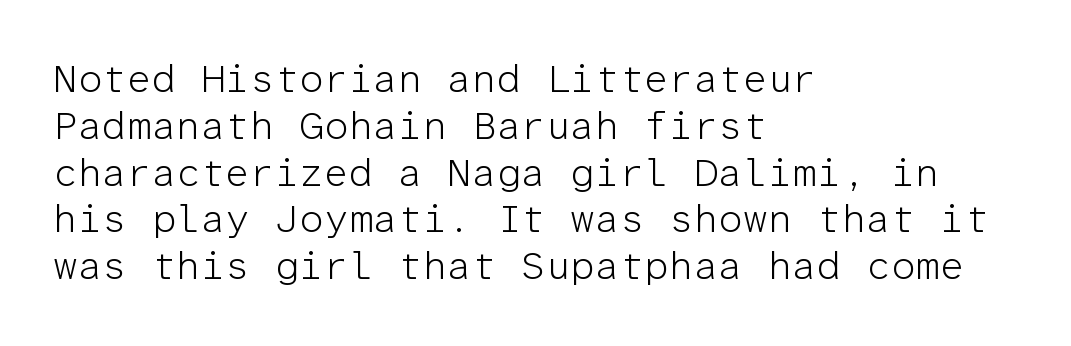
Bold? No — there's no thickening of the strokes. This sample uses an upright cut, with every glyph sitting square on the baseline. The type family on display is of the sans-serif kind. Between one letter and the next there's only the usual sliver of space.
